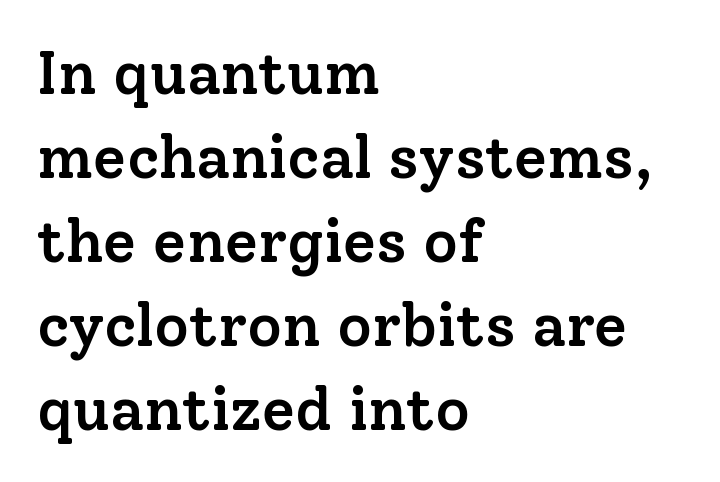
{"serif": "yes", "italic": "no", "bold": "semi", "weight": "semibold", "width": "normal", "stroke_contrast": "low", "x_height": "medium", "monospaced": "no", "underline": "no", "align": "left", "line_spacing": "normal", "line_spacing_ratio": 1.4, "letter_spacing": "normal", "letter_spacing_em": 0.0, "glyph_px": 60}
